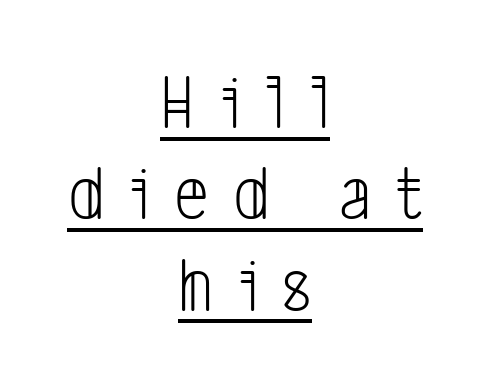
Q: Is the text bold? A: No.
Q: Is the typeface a serif or a sans-serif typeface? A: Sans-serif.
Q: Is the text underlined? A: Yes.
Q: How is the paragraph aligned? A: Centered.
Q: Is the spacing between letters normal or unusually wide? A: Unusually wide.
Q: Width (condensed, normal, or wide)? A: Condensed.
Q: Stroke contrast? A: Low.
Q: x-height? A: Medium.
Q: Monospaced? A: No.
